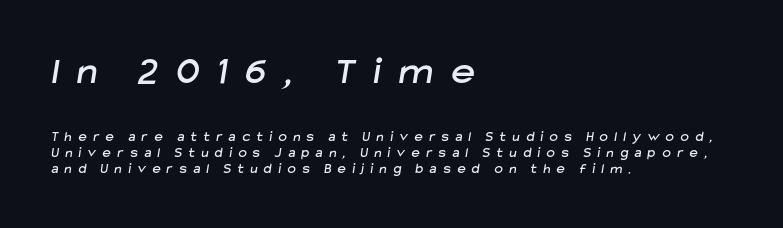
The image shows 40 px sans-serif type; set left-aligned, tight line spacing (1.15x), unusually wide letter spacing (+0.47 em), not underlined; the first (top) block is 2.86x larger; low stroke contrast and a medium x-height.
